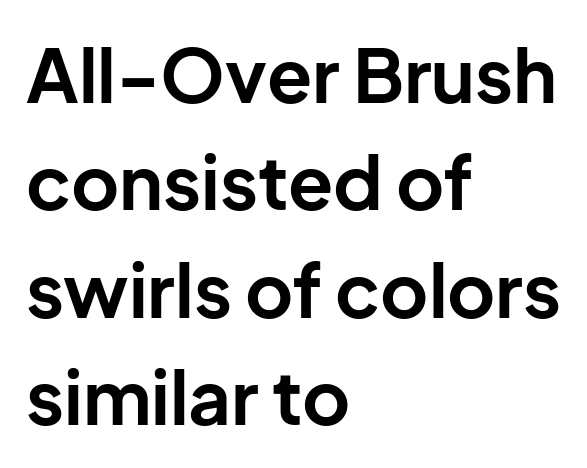
{"serif": "no", "italic": "no", "bold": "yes", "weight": "bold", "width": "normal", "stroke_contrast": "low", "x_height": "medium", "monospaced": "no", "underline": "no", "align": "left", "line_spacing": "normal", "line_spacing_ratio": 1.45, "letter_spacing": "normal", "letter_spacing_em": 0.0, "glyph_px": 74}
